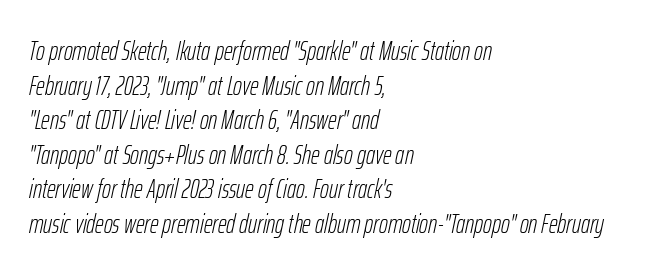
Q: Is the text bold? A: No.
Q: Is the text italic (slanted)? A: Yes, it leans right by about 12 degrees.
Q: Is the text underlined? A: No.
Q: How is the paragraph aligned? A: Left-aligned.
Q: Is the spacing between letters normal or unusually wide? A: Normal.
Q: Is the spacing between lines tight, normal or loose? A: Normal.
